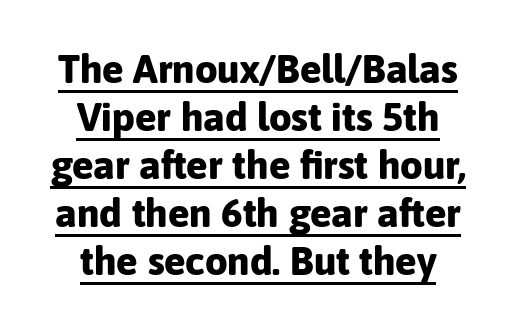
Q: Is the text bold? A: Yes.
Q: Is the text italic (slanted)? A: No, it is upright.
Q: Is the typeface a serif or a sans-serif typeface? A: Sans-serif.
Q: Is the text underlined? A: Yes.
Q: Is the spacing between letters normal or unusually wide? A: Normal.
Q: Width (condensed, normal, or wide)? A: Normal.
Q: Stroke contrast? A: Low.
Q: x-height? A: Medium.
Q: Monospaced? A: No.
